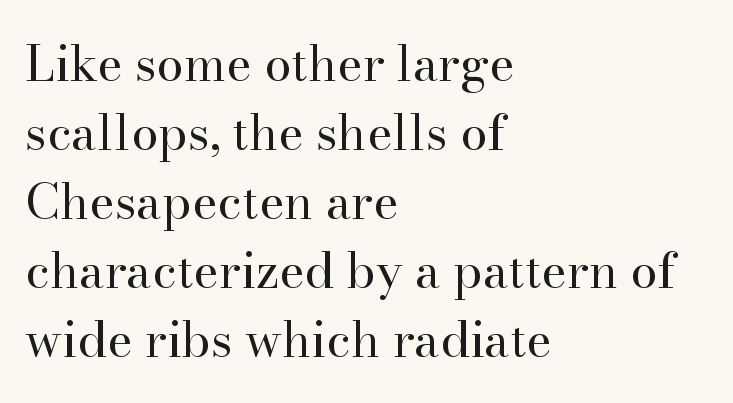
Q: Is the text bold? A: No.
Q: Is the text italic (slanted)? A: No, it is upright.
Q: Is the typeface a serif or a sans-serif typeface? A: Serif.
Q: Is the text underlined? A: No.
Q: How is the paragraph aligned? A: Left-aligned.
Q: Is the spacing between letters normal or unusually wide? A: Normal.
Q: Is the spacing between lines tight, normal or loose? A: Normal.
Q: Width (condensed, normal, or wide)? A: Normal.
Q: Stroke contrast? A: High.
Q: x-height? A: Small.
Q: Monospaced? A: No.
